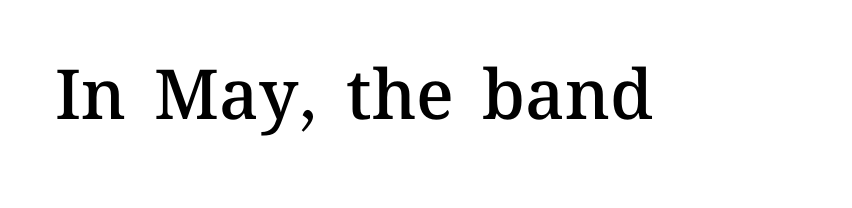
Underline: absent. This rendering leaves character spacing at its baseline value. Quick note: not italic, upright. Spacing verdict: proportional, widths tailored to each character. A somewhat darkened texture: the type is semibold rather than bold.
